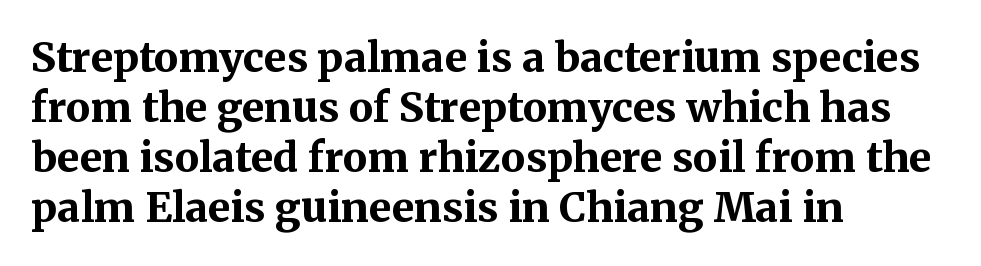
Q: Is the text bold? A: Yes.
Q: Is the text italic (slanted)? A: No, it is upright.
Q: Is the typeface a serif or a sans-serif typeface? A: Serif.
Q: Is the text underlined? A: No.
Q: How is the paragraph aligned? A: Left-aligned.
Q: Is the spacing between letters normal or unusually wide? A: Normal.
Q: Width (condensed, normal, or wide)? A: Normal.
Q: Stroke contrast? A: Medium.
Q: x-height? A: Medium.
Q: Monospaced? A: No.
